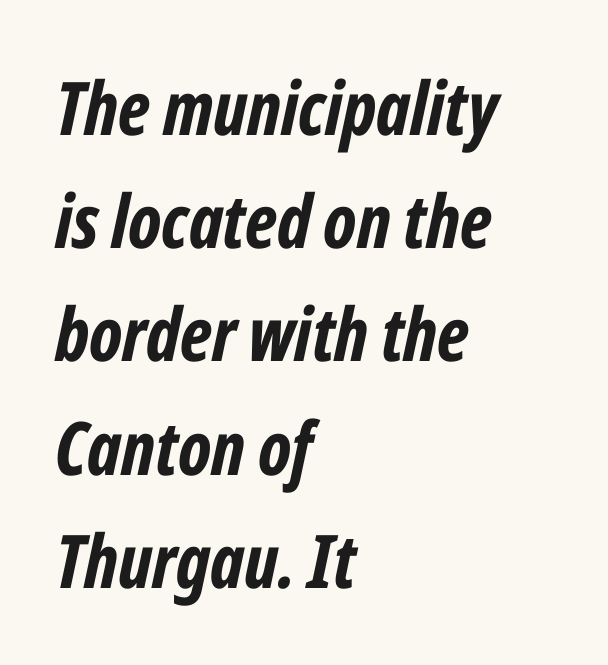
The image shows 74 px bold, condensed type, italic (leaning right); set left-aligned, normal line spacing (1.53x), normal letter spacing, not underlined; low stroke contrast and a medium x-height.
